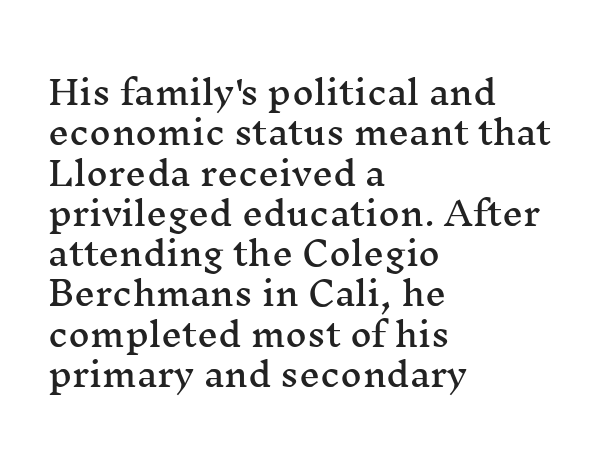
{"serif": "yes", "italic": "no", "width": "wide", "stroke_contrast": "medium", "x_height": "medium", "monospaced": "no", "underline": "no", "align": "left", "line_spacing_ratio": 1.22, "letter_spacing": "normal", "letter_spacing_em": 0.0, "glyph_px": 33}
